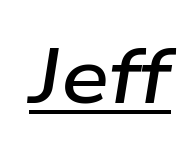
The image shows 77 px semibold, wide type, italic (leaning right); set normal letter spacing, underlined; low stroke contrast and a medium x-height.
